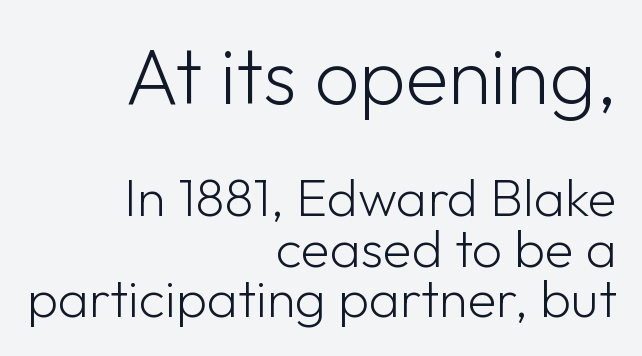
The image shows 79 px light sans-serif type, upright; set right-aligned, tight line spacing (0.95x), normal letter spacing, not underlined; the first (top) block is 1.49x larger; low stroke contrast and a medium x-height.
